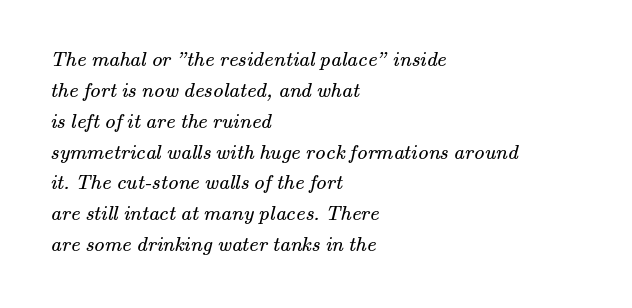
{"bold": "no", "underline": "no", "align": "left", "line_spacing": "normal", "line_spacing_ratio": 1.47, "letter_spacing": "normal", "letter_spacing_em": 0.0, "glyph_px": 21}
